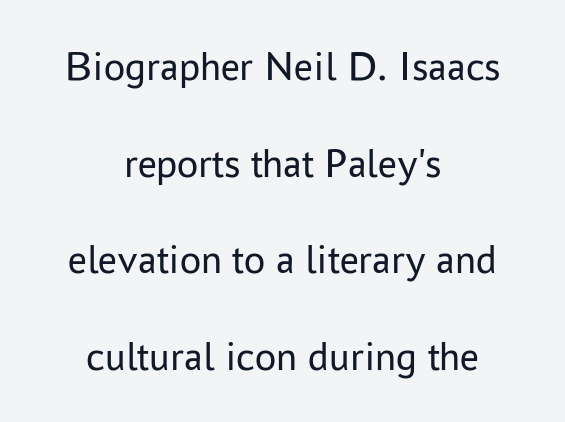
Default kerning and tracking; the words read as compact shapes. The typeface has the unassuming heft of standard copy or less. The string is rendered with underlining switched off. I'd call this a sans setting — the letters go barefoot. Here the designer chose a conventional face with non-uniform glyph widths. This is roman type, the default non-slanted kind.
